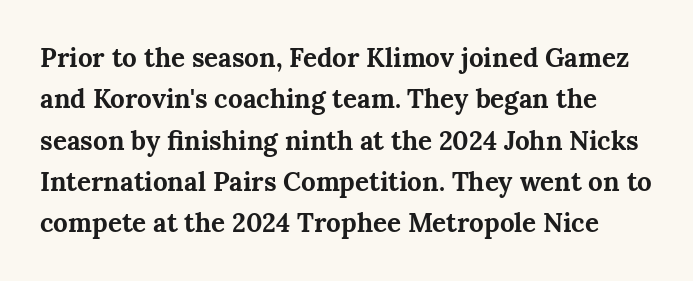
You can tell it's not italic because the verticals are truly vertical. These lines keep a tight, regular rhythm from letter to letter. Each row of text sits above clean, open space. Vertical spacing — default. Heavy-handed strokes throughout: this text is bold.
